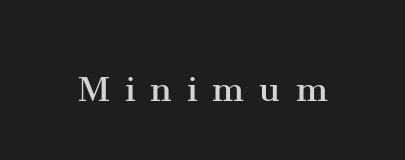
Leftover space on each line is divided equally before and after the words. A typesetter would call this heavily tracked-out type. No word sits above an underline. Bold? No — there's no thickening of the strokes. Proportional: the letters do not fall into vertical columns. I'd call this a serif setting — the letters wear small feet.
